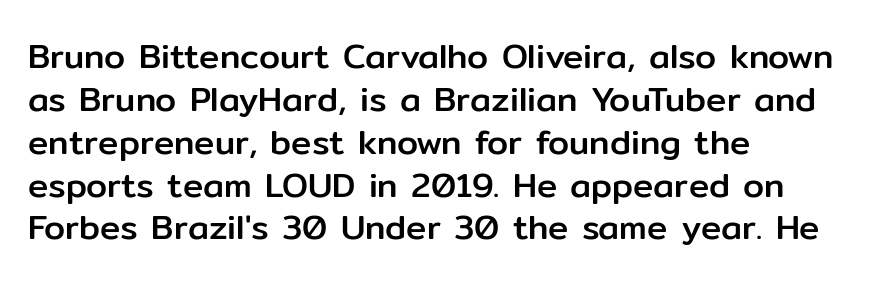
The strip under each line holds only bare page. No italicization has been applied; the sample stays upright. Leftover space on each line is placed entirely after the last word. The passage shown is typeset with a sans-serif family. Does the leading feel generous? No, just average. Character widths vary here, with narrow letters taking less room than wide ones.
